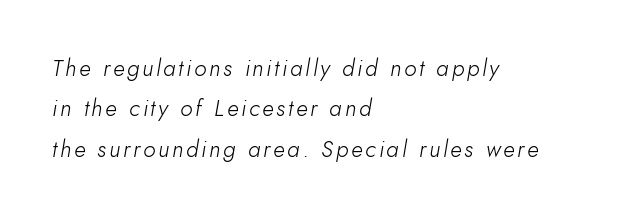
The image shows 23 px text type, italic (leaning right); set left-aligned, line spacing 1.76x, not underlined.
